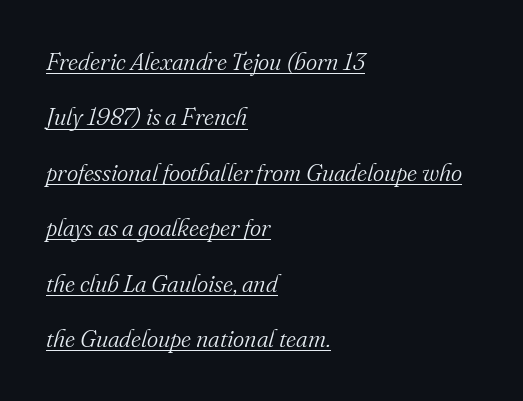
Q: Is the text bold? A: No.
Q: Is the text italic (slanted)? A: Yes, it leans right by about 16 degrees.
Q: Is the text underlined? A: Yes.
Q: How is the paragraph aligned? A: Left-aligned.
Q: Is the spacing between letters normal or unusually wide? A: Normal.
Q: Is the spacing between lines tight, normal or loose? A: Loose.
